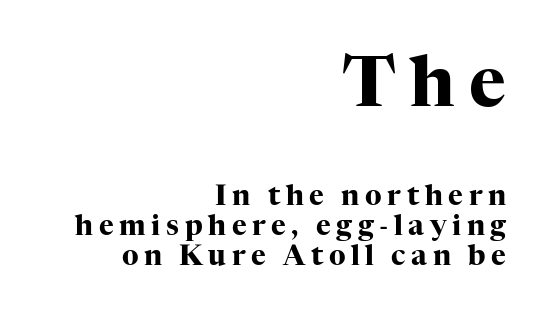
The image shows 70 px heavy serif type, upright; set right-aligned, tight line spacing (1.07x), unusually wide letter spacing (+0.2 em), not underlined; the first (top) block is 2.5x larger; high stroke contrast and a medium x-height.
